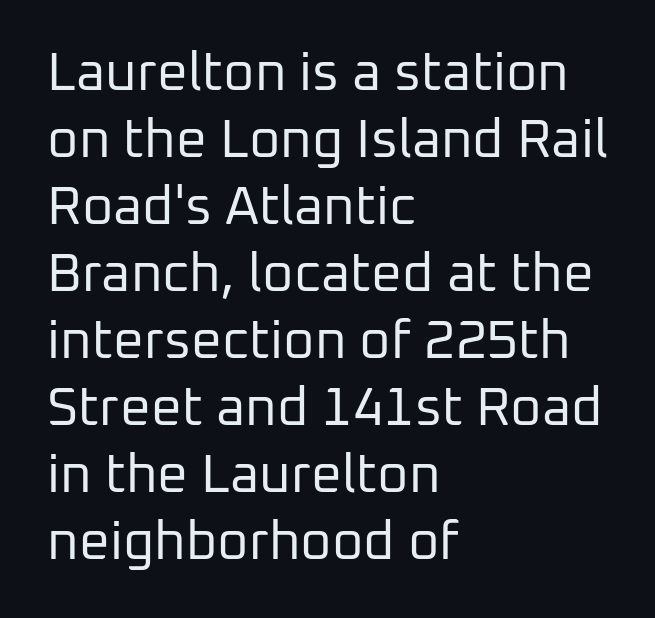
Look at the tracking — it's just the regular setting, nothing added. All the whitespace from short lines collects on the right. The font's upright variant was chosen for this text. Does the type have serifs? No, each stem ends abruptly.
